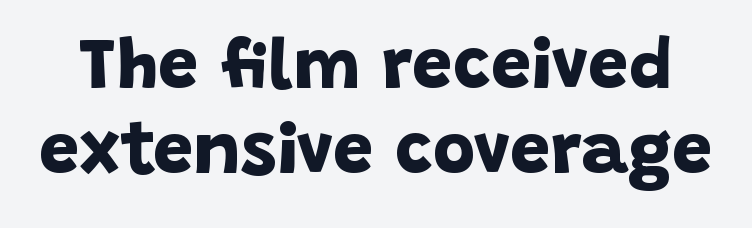
{"serif": "no", "bold": "yes", "weight": "bold", "width": "normal", "stroke_contrast": "low", "x_height": "large", "monospaced": "no", "underline": "no", "line_spacing_ratio": 1.18, "letter_spacing": "normal", "letter_spacing_em": 0.0, "glyph_px": 72}
